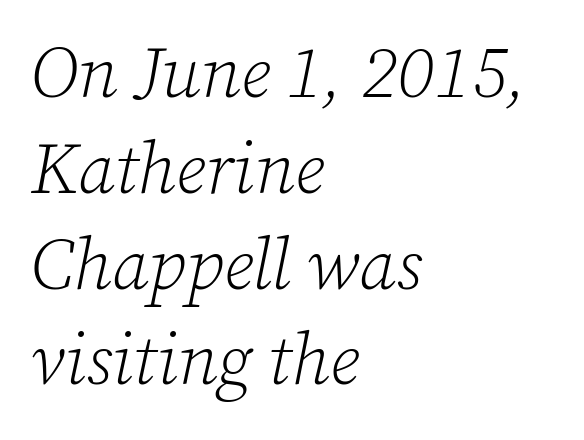
The image shows 72 px light serif type, italic (leaning right); set left-aligned, normal line spacing (1.33x), normal letter spacing, not underlined; low stroke contrast and a medium x-height.
